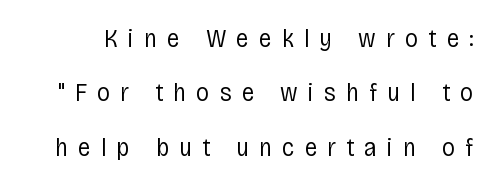
Letters rest on an invisible, unmarked baseline. Caption: expanded tracking, letters set apart. It's the straight-up-and-down kind of type. Compared with typical paragraphs, the rows here are farther apart. Is the stroke heavy? The answer is a plain regular-or-lighter.
